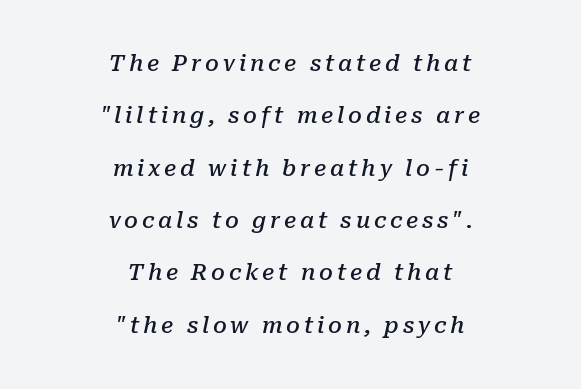
{"italic": "yes", "lean": "right", "slant_degrees": 10, "bold": "semi", "underline": "no", "align": "center", "line_spacing": "loose", "line_spacing_ratio": 2.38, "glyph_px": 22}
